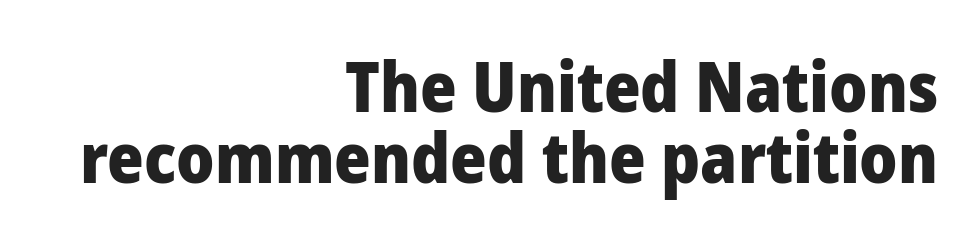
The image shows 70 px heavy, condensed sans-serif type, upright; set right-aligned, tight line spacing (1.01x), normal letter spacing, not underlined; low stroke contrast and a large x-height.
